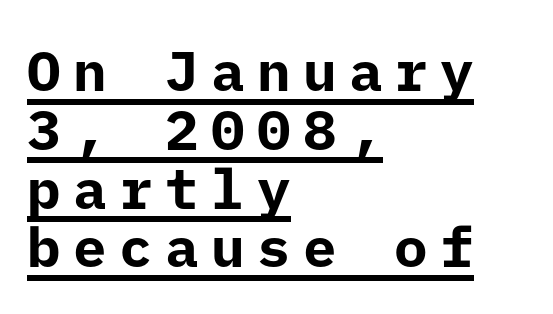
{"serif": "no", "italic": "no", "bold": "yes", "weight": "bold", "width": "normal", "stroke_contrast": "low", "x_height": "medium", "underline": "yes", "align": "left", "line_spacing": "tight", "line_spacing_ratio": 1.05, "letter_spacing": "wide", "letter_spacing_em": 0.22, "glyph_px": 56}
